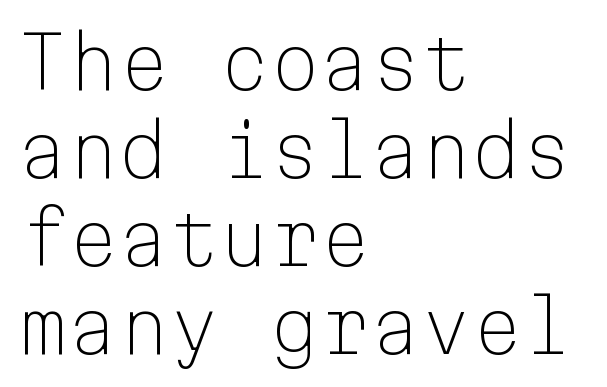
Q: Is the text bold? A: No.
Q: Is the text italic (slanted)? A: No, it is upright.
Q: Is the typeface a serif or a sans-serif typeface? A: Sans-serif.
Q: Is the text underlined? A: No.
Q: How is the paragraph aligned? A: Left-aligned.
Q: Is the spacing between letters normal or unusually wide? A: Normal.
Q: Width (condensed, normal, or wide)? A: Normal.
Q: Stroke contrast? A: Low.
Q: x-height? A: Medium.
Q: Monospaced? A: Yes.
